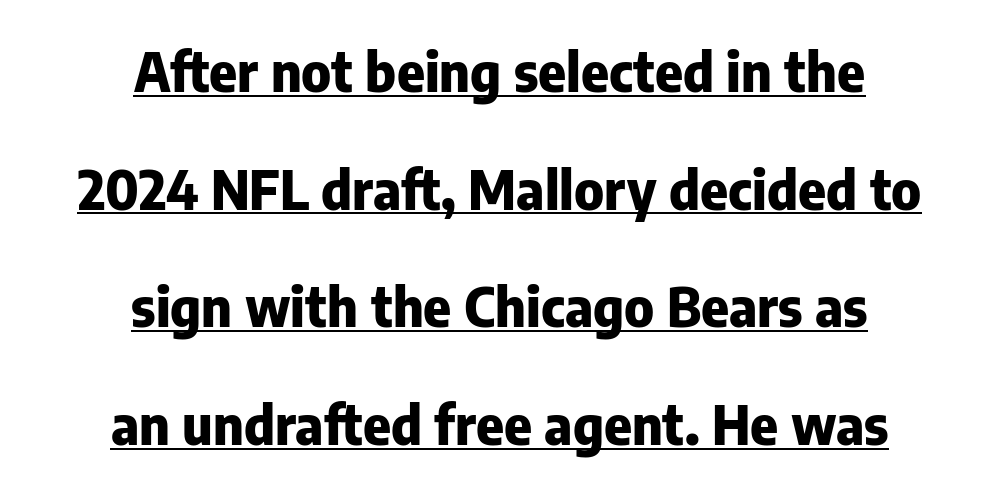
{"serif": "no", "italic": "no", "bold": "yes", "weight": "heavy", "width": "normal", "stroke_contrast": "low", "x_height": "medium", "monospaced": "no", "underline": "yes", "align": "center", "line_spacing": "loose", "line_spacing_ratio": 2.22, "letter_spacing": "normal", "letter_spacing_em": 0.0, "glyph_px": 53}
